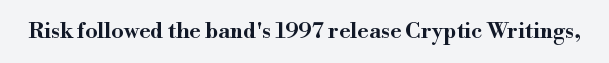
The image shows 22 px text type, upright; set normal letter spacing, not underlined.
